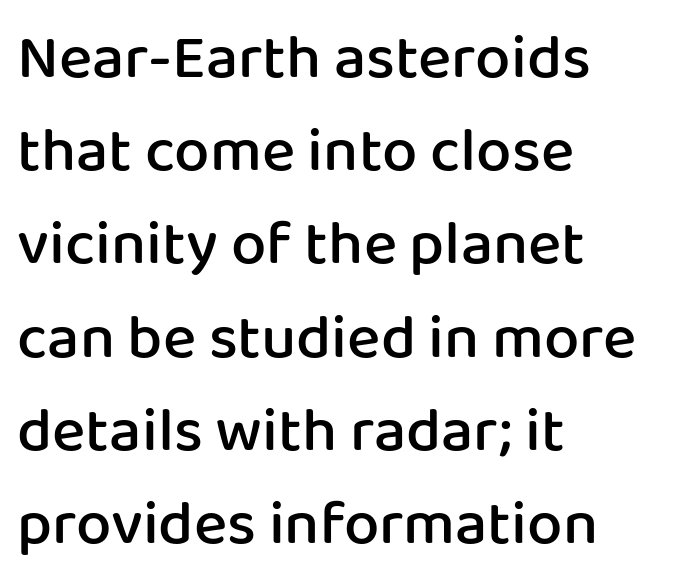
The image shows 63 px semibold sans-serif type, upright; set left-aligned, normal line spacing (1.48x), normal letter spacing, not underlined; low stroke contrast and a medium x-height.
